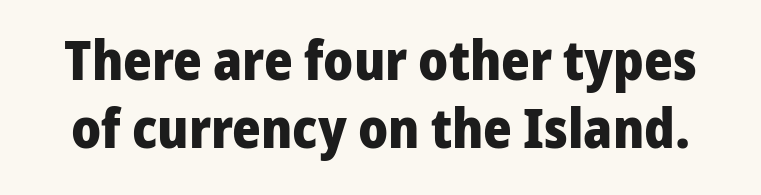
The image shows 55 px heavy sans-serif type, upright; set line spacing 1.24x, normal letter spacing, not underlined; low stroke contrast and a medium x-height.
